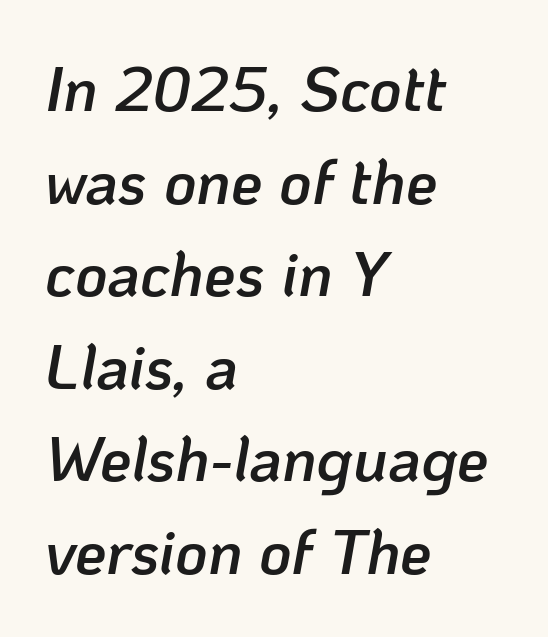
This rendering features lettering with no underline. The letters advance in unequal steps, a hallmark of proportional type. The whole block is typeset with a tilt. The paragraph has a hard left edge and a soft right edge.
